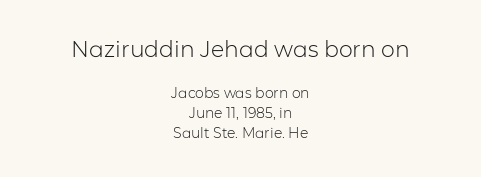
{"italic": "no", "bold": "no", "underline": "no", "align": "center", "line_spacing": "normal", "line_spacing_ratio": 1.42, "letter_spacing": "normal", "letter_spacing_em": 0.0, "larger_block": "first", "size_ratio": 1.57, "glyph_px": 22}
